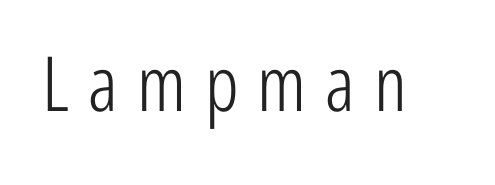
{"serif": "no", "italic": "no", "bold": "no", "weight": "light", "width": "condensed", "stroke_contrast": "low", "x_height": "medium", "monospaced": "no", "underline": "no", "letter_spacing": "wide", "letter_spacing_em": 0.25, "glyph_px": 76}
